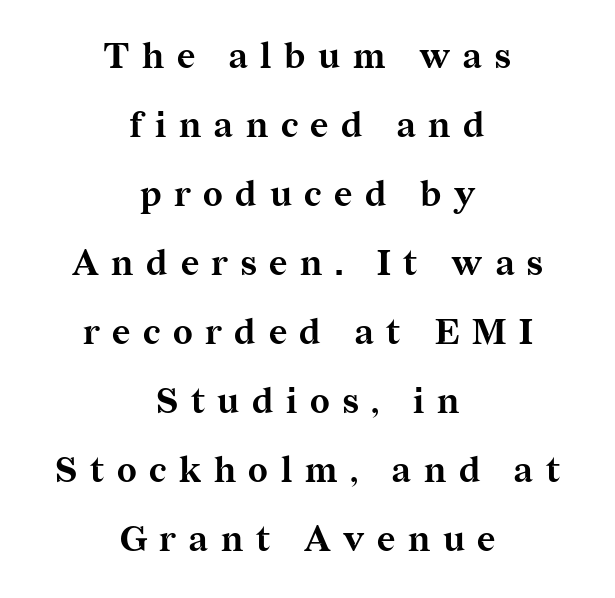
Q: Is the text bold? A: Yes.
Q: Is the text italic (slanted)? A: No, it is upright.
Q: Is the typeface a serif or a sans-serif typeface? A: Serif.
Q: Is the text underlined? A: No.
Q: How is the paragraph aligned? A: Centered.
Q: Is the spacing between letters normal or unusually wide? A: Unusually wide.
Q: Is the spacing between lines tight, normal or loose? A: Loose.
Q: Width (condensed, normal, or wide)? A: Normal.
Q: Stroke contrast? A: Medium.
Q: x-height? A: Medium.
Q: Monospaced? A: No.
